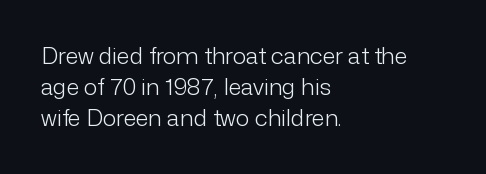
Posture: upright roman. The ragged edge is on the right, which tells us the setting is flush left. Reading down the column, the eye jumps a familiar distance to each next line. The specimen omits any rule beneath the text block's lines. The face looks like a standard text weight, possibly lighter.
